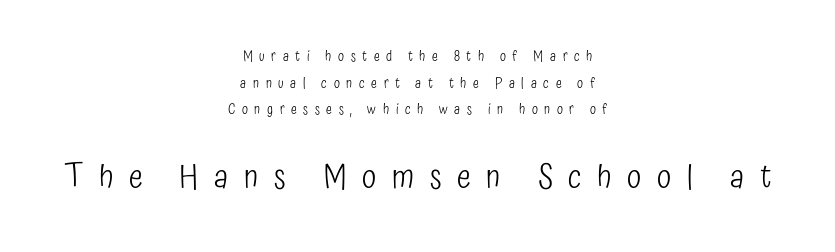
The letters advance in unequal steps, a hallmark of proportional type. These lines have a slow, spaced-out rhythm from letter to letter. Visually the block forms a symmetrical silhouette, jagged on both flanks. Words float on clear page, feet unadorned.
